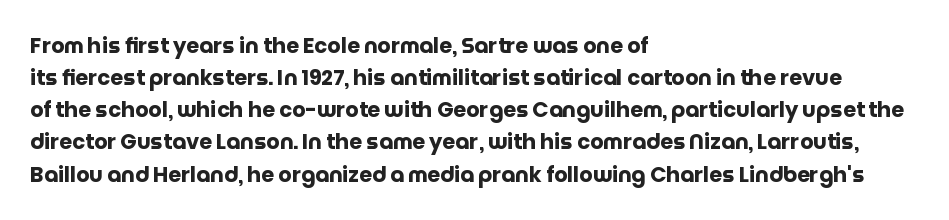
Q: Is the text bold? A: Yes.
Q: Is the text italic (slanted)? A: No, it is upright.
Q: Is the text underlined? A: No.
Q: How is the paragraph aligned? A: Left-aligned.
Q: Is the spacing between letters normal or unusually wide? A: Normal.
Q: Is the spacing between lines tight, normal or loose? A: Normal.
